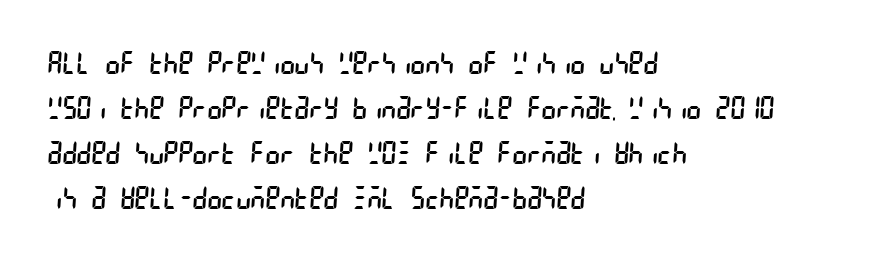
The image shows 31 px regular-weight, condensed sans-serif type; set left-aligned, normal line spacing (1.45x), normal letter spacing, not underlined; low stroke contrast and a large x-height.
